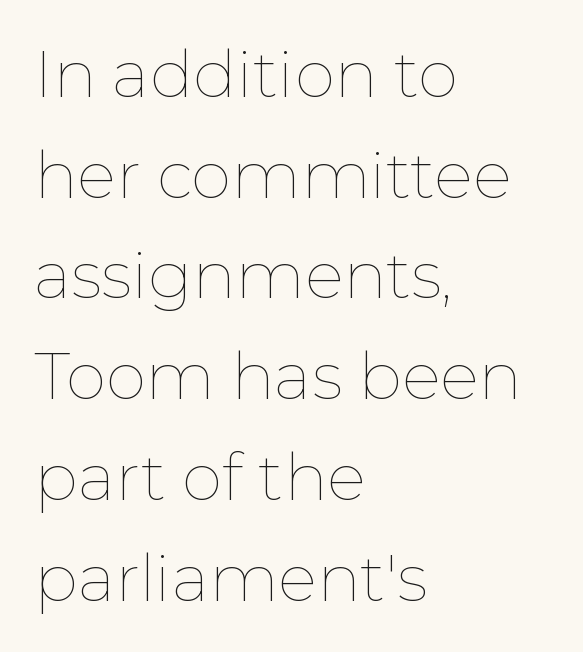
Notice how the passage keeps a crisp vertical edge on the left only. These lines are rendered in a variable-pitch font. The specimen reads as upright at a glance. Normally led — the rows are evenly, conventionally spaced. Default kerning and tracking; the words read as compact shapes.
